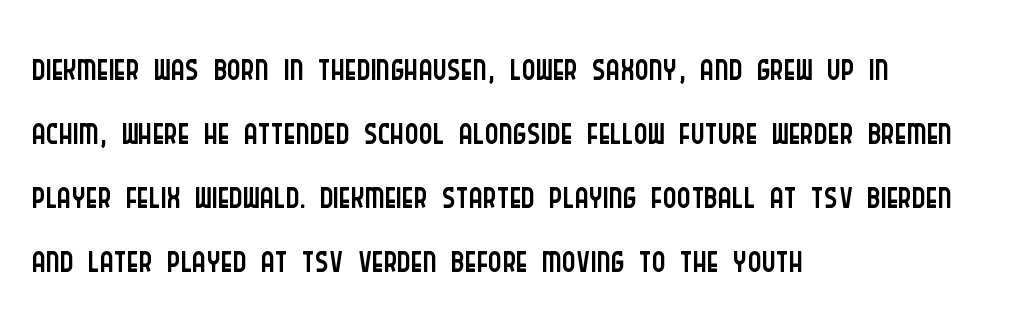
The image shows 53 px light, condensed sans-serif type, upright; set left-aligned, line spacing 1.21x, normal letter spacing, not underlined; low stroke contrast and a large x-height.
